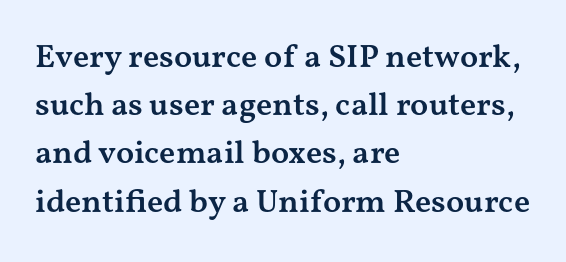
The specimen omits any rule beneath the text block's lines. Classification — serif. Vertical strokes here are truly vertical. How would I describe the line gaps? Plain and ordinary. As a designer I'd log this as weight 600, semibold. Each line starts at the same left margin while the right side varies.
